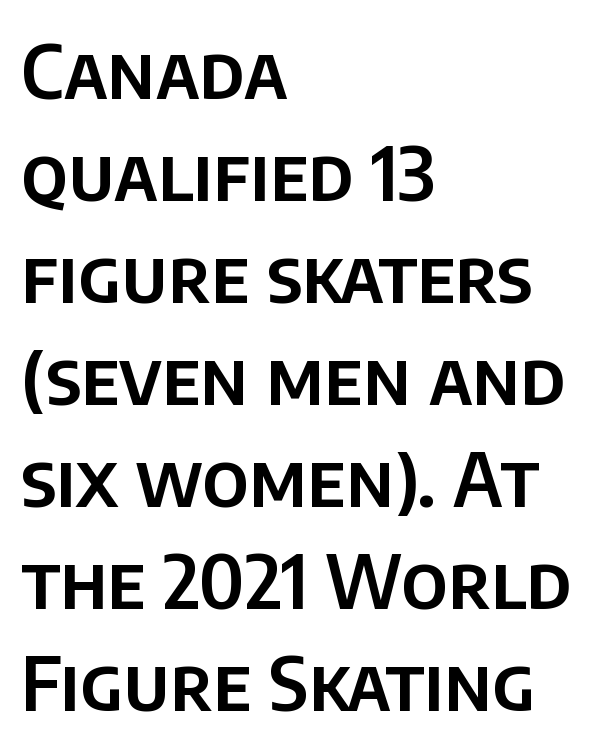
Q: Is the text italic (slanted)? A: No, it is upright.
Q: Is the typeface a serif or a sans-serif typeface? A: Sans-serif.
Q: Is the text underlined? A: No.
Q: How is the paragraph aligned? A: Left-aligned.
Q: Is the spacing between letters normal or unusually wide? A: Normal.
Q: Is the spacing between lines tight, normal or loose? A: Normal.
Q: Width (condensed, normal, or wide)? A: Normal.
Q: Stroke contrast? A: Low.
Q: x-height? A: Large.
Q: Monospaced? A: No.
